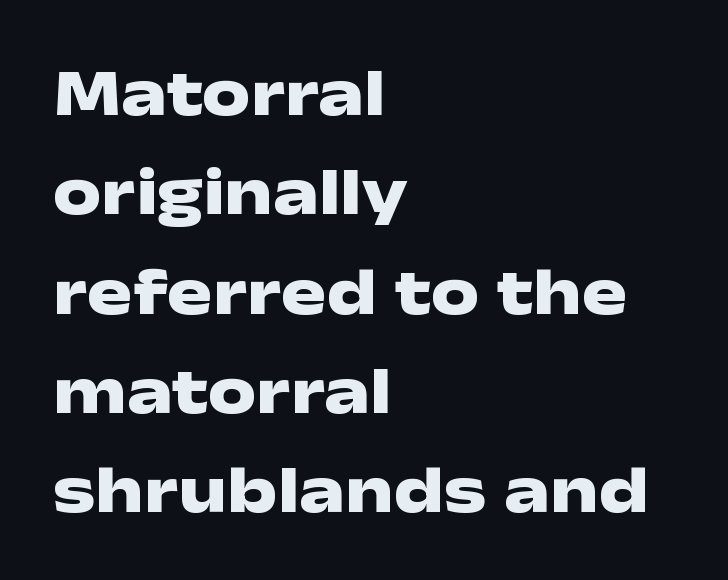
Q: Is the text bold? A: Yes.
Q: Is the text italic (slanted)? A: No, it is upright.
Q: Is the typeface a serif or a sans-serif typeface? A: Sans-serif.
Q: Is the text underlined? A: No.
Q: How is the paragraph aligned? A: Left-aligned.
Q: Is the spacing between letters normal or unusually wide? A: Normal.
Q: Is the spacing between lines tight, normal or loose? A: Normal.
Q: Width (condensed, normal, or wide)? A: Wide.
Q: Stroke contrast? A: Low.
Q: x-height? A: Medium.
Q: Monospaced? A: No.
